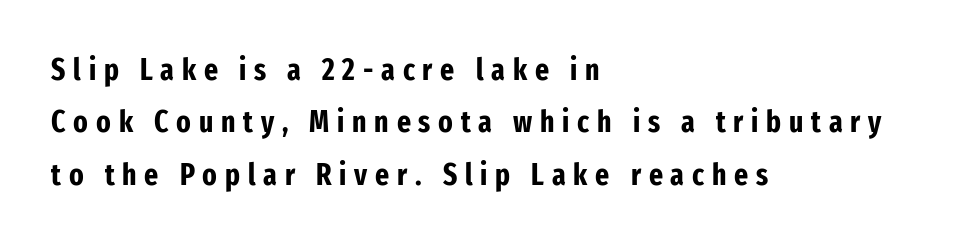
The image shows 30 px bold, condensed sans-serif type, upright; set left-aligned, line spacing 1.75x, unusually wide letter spacing (+0.26 em), not underlined; low stroke contrast and a medium x-height.
